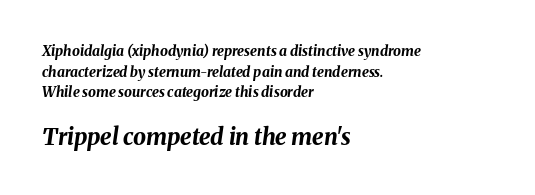
A student would call this left alignment; a typographer would say flush left, rag right. The axis of the letterforms is tilted away from vertical. Tracking here is standard; glyphs follow each other at the usual distance. No word sits above an underline.
